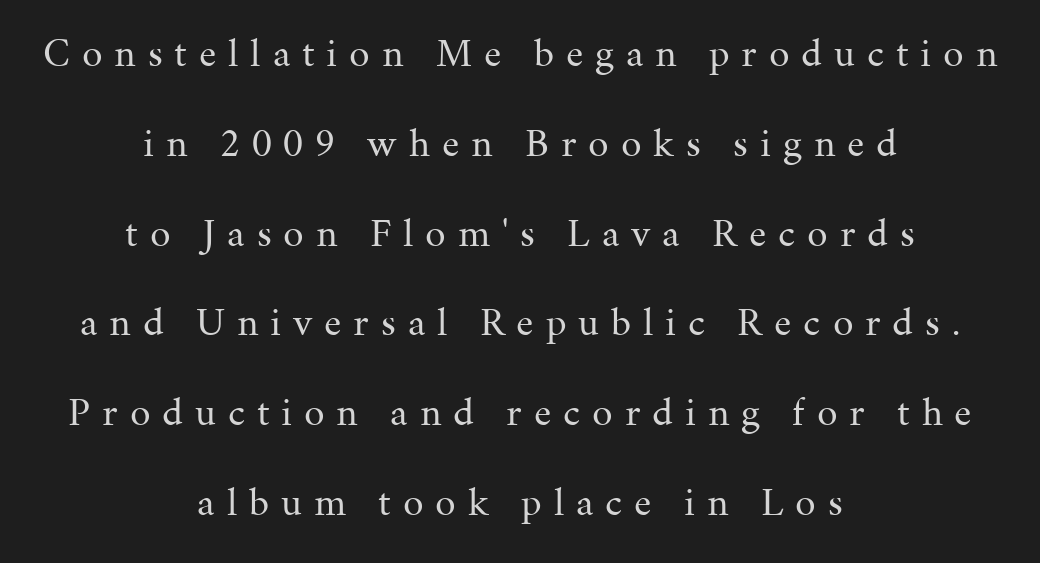
{"serif": "yes", "italic": "no", "bold": "no", "weight": "regular", "width": "normal", "stroke_contrast": "medium", "x_height": "medium", "monospaced": "no", "underline": "no", "align": "center", "line_spacing": "loose", "line_spacing_ratio": 2.19, "letter_spacing": "wide", "letter_spacing_em": 0.29, "glyph_px": 41}
